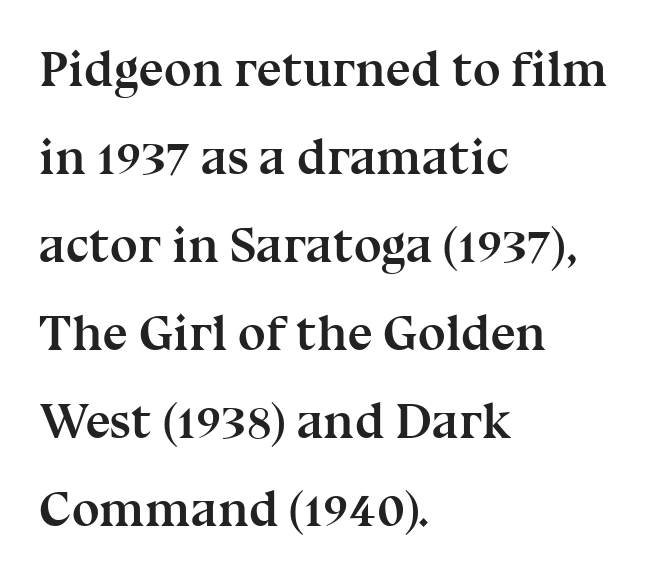
Does extra space separate the letters? No, they use regular spacing. These lines are rendered in a variable-pitch font. Horizontal alignment here is leftward, the default for most running prose. The text was rendered using a seriffed face with decorative stroke endings. Strong, thick strokes mark this as bold type. Every stem runs plumb, perpendicular to the baseline.
